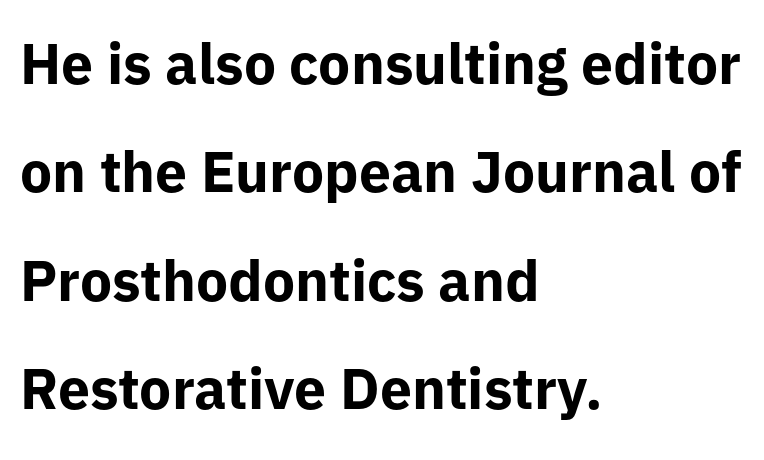
{"serif": "no", "italic": "no", "bold": "yes", "weight": "bold", "width": "normal", "stroke_contrast": "low", "x_height": "medium", "monospaced": "no", "underline": "no", "align": "left", "line_spacing": "loose", "line_spacing_ratio": 1.9, "letter_spacing": "normal", "letter_spacing_em": 0.0, "glyph_px": 57}
